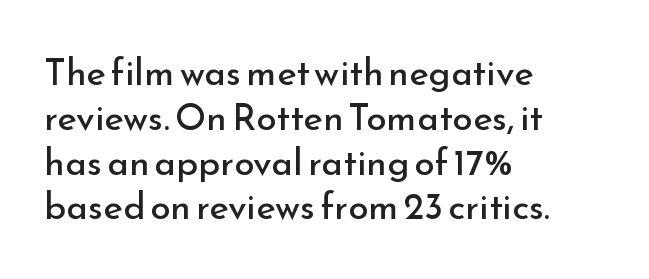
Is the block centered? No — it sits flush against the left margin. Looks like regular typesetting: each glyph gets only the width it needs. Letterform terminals end flat and unadorned throughout the passage. Notice how the stems are strictly vertical — no italics here.
